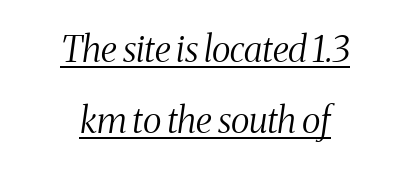
Q: Is the text bold? A: No.
Q: Is the text italic (slanted)? A: Yes, it leans right by about 8 degrees.
Q: Is the typeface a serif or a sans-serif typeface? A: Serif.
Q: Is the text underlined? A: Yes.
Q: How is the paragraph aligned? A: Centered.
Q: Is the spacing between letters normal or unusually wide? A: Normal.
Q: Is the spacing between lines tight, normal or loose? A: Loose.
Q: Width (condensed, normal, or wide)? A: Condensed.
Q: Stroke contrast? A: Medium.
Q: x-height? A: Medium.
Q: Monospaced? A: No.
